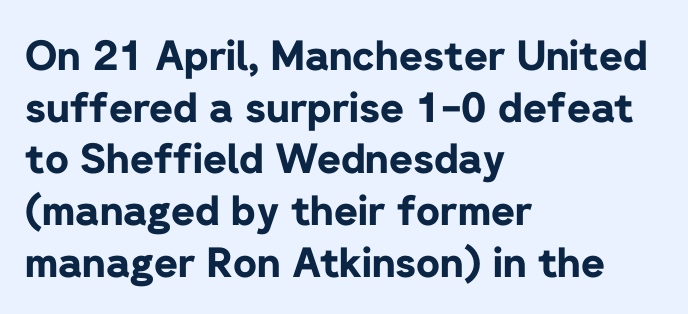
The image shows 41 px bold sans-serif type, upright; set left-aligned, normal line spacing (1.26x), normal letter spacing, not underlined; low stroke contrast and a medium x-height.
